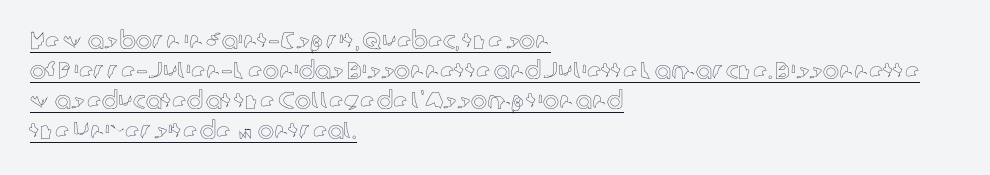
{"italic": "no", "underline": "yes", "align": "left", "line_spacing": "normal", "line_spacing_ratio": 1.25, "letter_spacing": "normal", "letter_spacing_em": 0.0, "glyph_px": 24}
